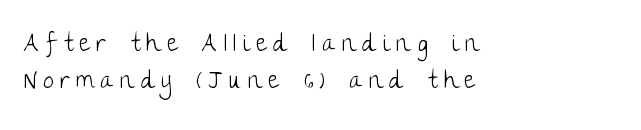
Glance below the letters and you will spot only blank space. The type is letterspaced generously, with wide tracking. Evenly set lines give the paragraph a standard silhouette. Is the stroke heavy? The answer is a plain regular-or-lighter. The letters stand straight up with perfectly vertical stems. Does the copy run flush right? No — it runs flush left.
